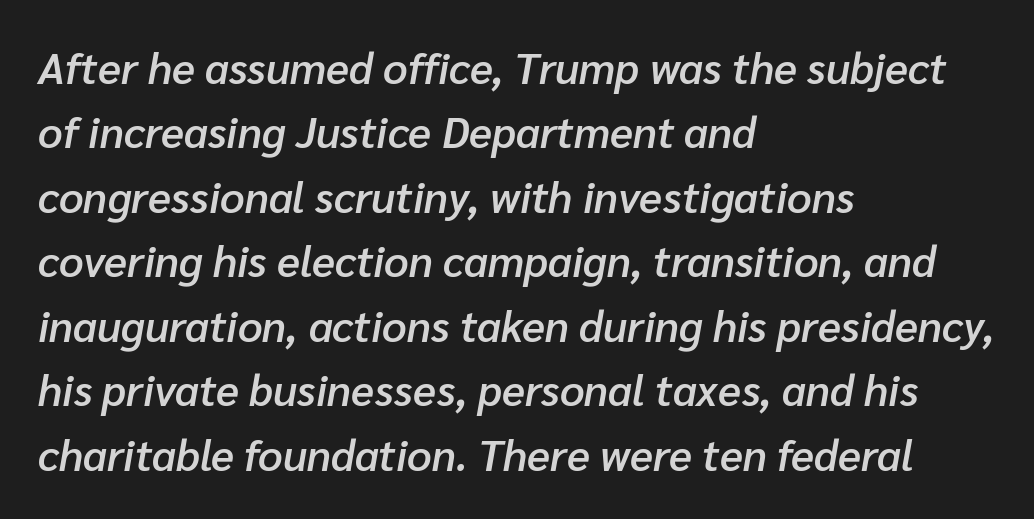
Q: Is the text bold? A: Semi-bold.
Q: Is the text italic (slanted)? A: Yes, it leans right by about 10 degrees.
Q: Is the text underlined? A: No.
Q: How is the paragraph aligned? A: Left-aligned.
Q: Is the spacing between letters normal or unusually wide? A: Normal.
Q: Is the spacing between lines tight, normal or loose? A: Normal.
Q: Width (condensed, normal, or wide)? A: Normal.
Q: Stroke contrast? A: Low.
Q: x-height? A: Medium.
Q: Monospaced? A: No.
